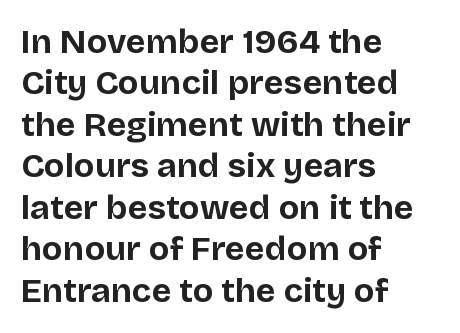
{"serif": "no", "italic": "no", "bold": "yes", "weight": "bold", "width": "normal", "stroke_contrast": "low", "x_height": "large", "monospaced": "no", "underline": "no", "align": "left", "line_spacing_ratio": 1.22, "letter_spacing": "normal", "letter_spacing_em": 0.0, "glyph_px": 34}
